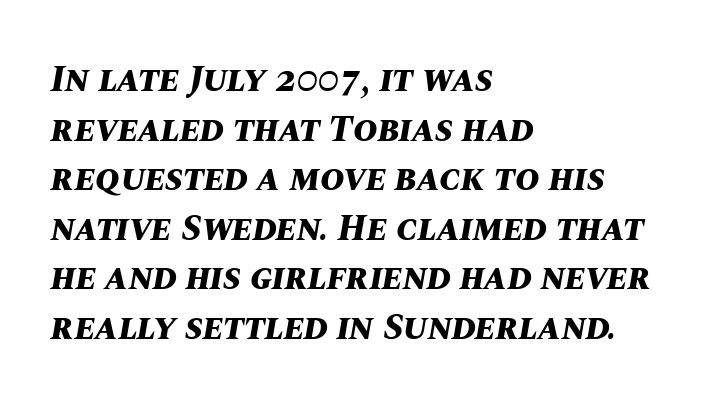
This sample has the flowing, uneven cadence of proportional lettering. Each word holds together tightly as a unit, with standard inter-letter gaps. Regarding leading, the lines here are spaced in the standard way. Each glyph is drawn with heavy, bold strokes. Teacher's note: observe the even left margin — that is flush-left alignment.
